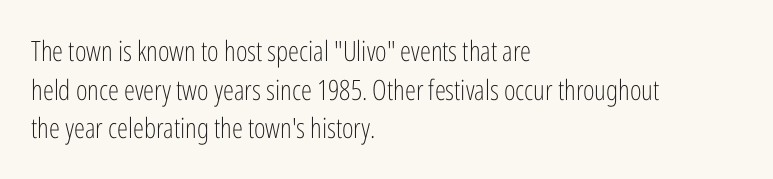
This rendering employs a face without finishing strokes, i.e., a sans-serif. Type without underlining. The lines in this sample share a left origin and differ only in where they stop. Here the glyphs are tracked normally, forming tight word shapes.
